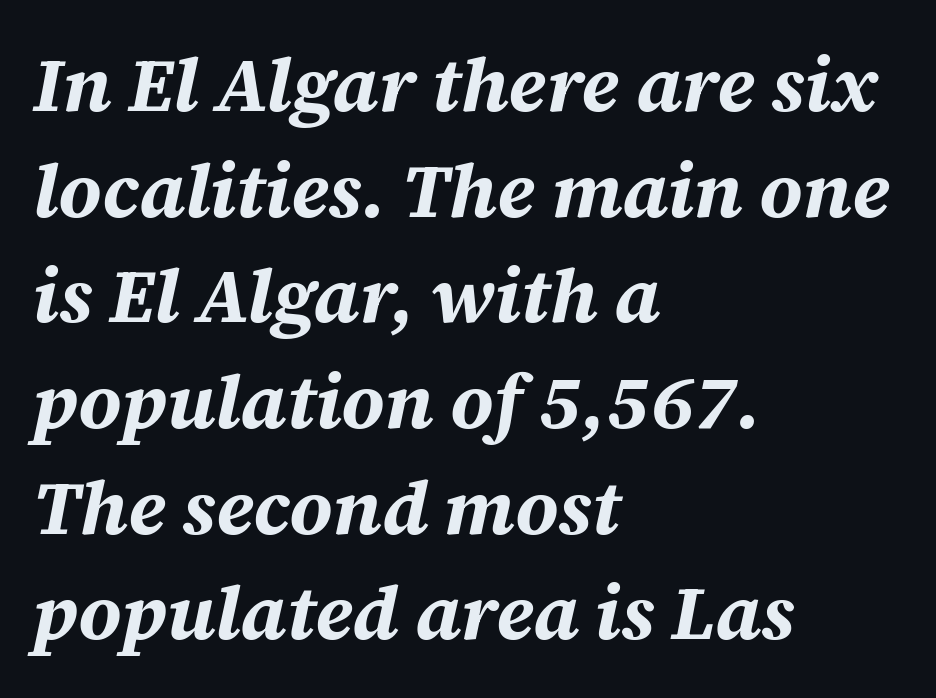
{"italic": "yes", "lean": "right", "slant_degrees": 12, "bold": "yes", "weight": "bold", "width": "normal", "stroke_contrast": "medium", "x_height": "large", "monospaced": "no", "underline": "no", "align": "left", "line_spacing": "normal", "line_spacing_ratio": 1.39, "letter_spacing": "normal", "letter_spacing_em": 0.0, "glyph_px": 76}
